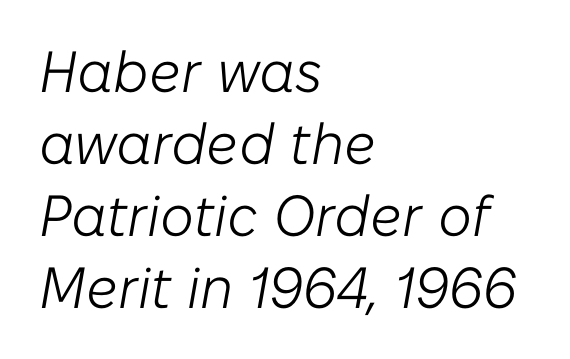
The image shows 58 px light type, italic (leaning right); set left-aligned, line spacing 1.24x, normal letter spacing, not underlined; low stroke contrast and a medium x-height.
